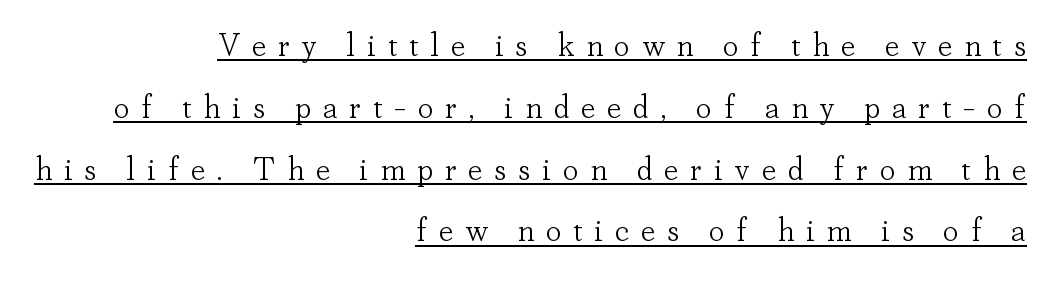
Think standard paragraph weight, or any step lighter than that. Caption: lettering with a line underneath. This sample has the flowing, uneven cadence of proportional lettering. Little horizontal feet cap the strokes, marking this as serif type. These lines are set flush right with a ragged left edge.
